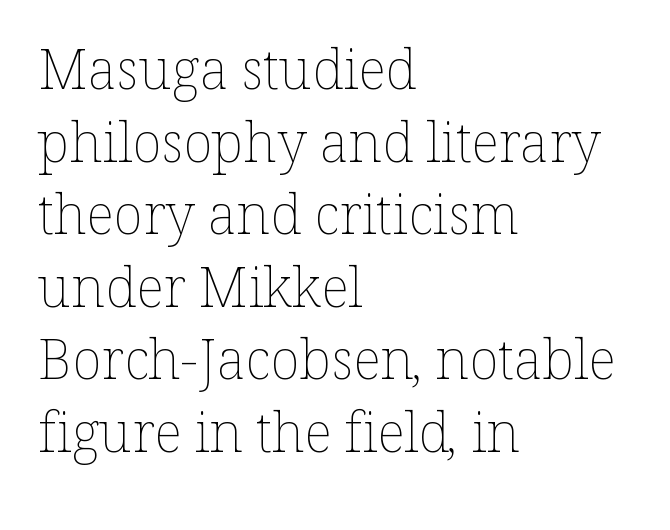
Varying glyph widths throughout — classic text-font behaviour. You could call the tracking neutral — neither tight nor loose. Lines of text with bare space underneath. The rag falls on the right side of this text block.
